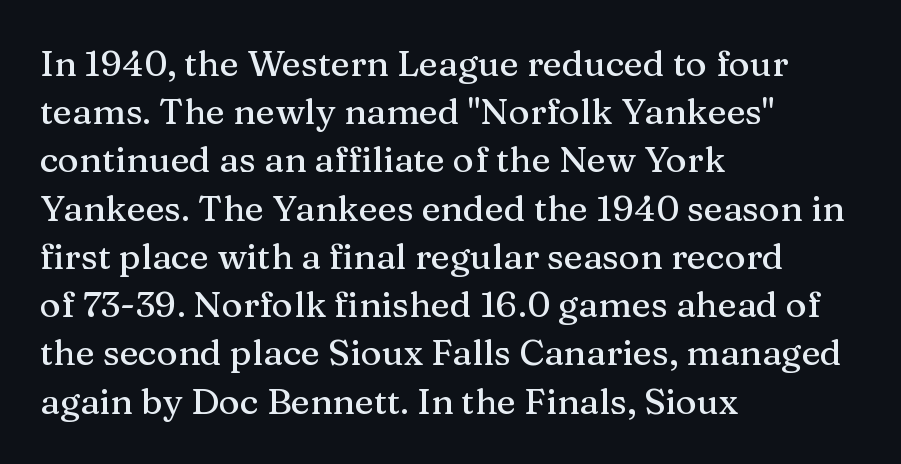
Tall strokes in this sample are plumb rather than angled. This is serif lettering, the kind often seen in printed books. You could not count columns in this text — the font is proportionally spaced. Visually the block forms a straight wall on the left and a jagged coastline on the right. A bare baseline throughout the passage. Reading down the column, the eye jumps a familiar distance to each next line.
